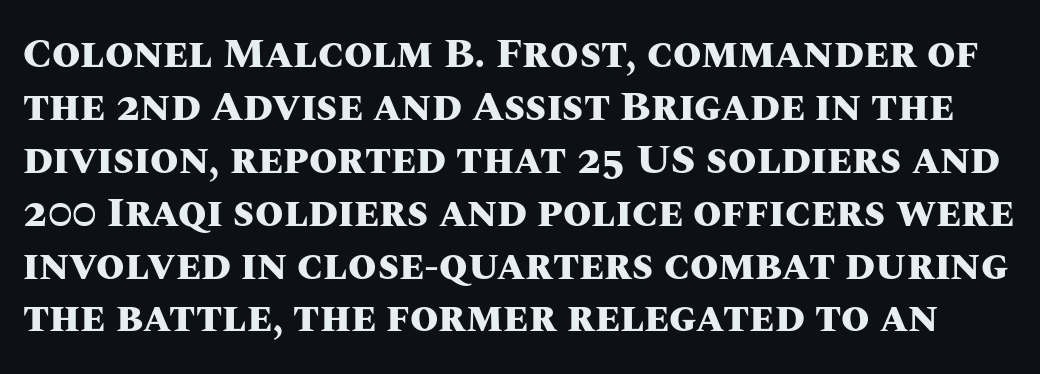
The image shows 41 px heavy type, upright; set normal line spacing (1.29x), normal letter spacing, not underlined; medium stroke contrast and a large x-height.
